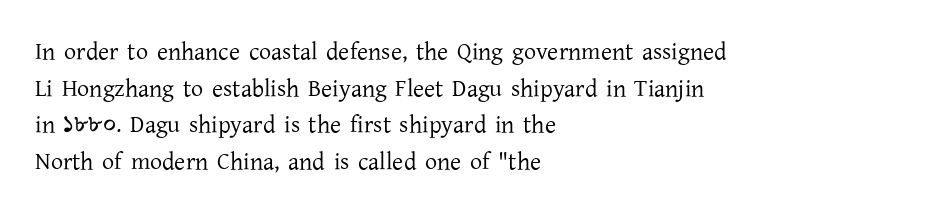
Standard letterfit; no display-style spreading of the glyphs. No chunkiness to these letters — they're not bold. This is roman type, the default non-slanted kind. Does the copy run flush right? No — it runs flush left.
